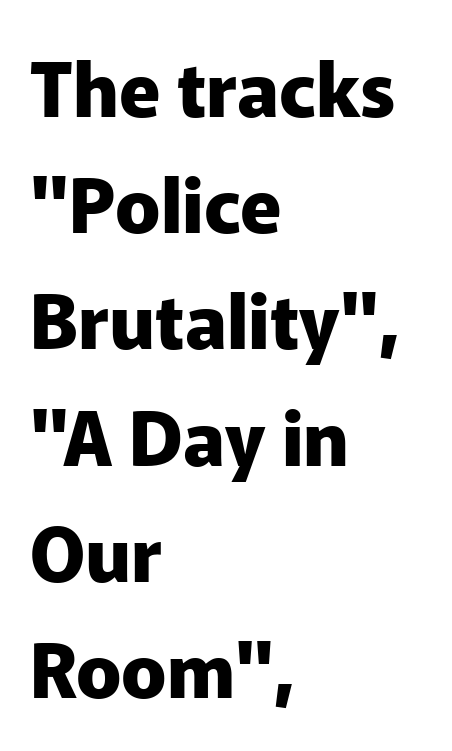
Q: Is the text bold? A: Yes.
Q: Is the text italic (slanted)? A: No, it is upright.
Q: Is the typeface a serif or a sans-serif typeface? A: Sans-serif.
Q: Is the text underlined? A: No.
Q: How is the paragraph aligned? A: Left-aligned.
Q: Is the spacing between letters normal or unusually wide? A: Normal.
Q: Is the spacing between lines tight, normal or loose? A: Normal.
Q: Width (condensed, normal, or wide)? A: Normal.
Q: Stroke contrast? A: Low.
Q: x-height? A: Medium.
Q: Monospaced? A: No.
